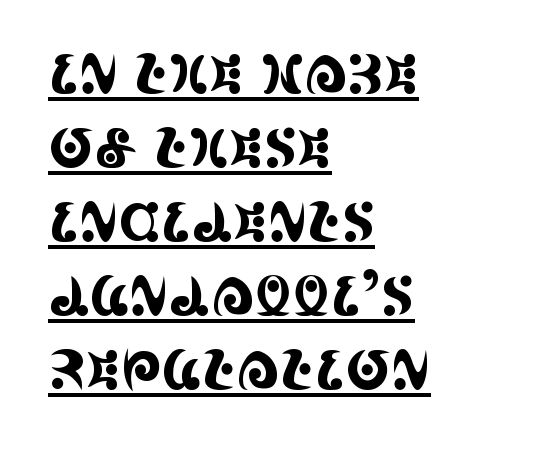
{"serif": "yes", "italic": "no", "width": "condensed", "x_height": "large", "monospaced": "no", "underline": "yes", "align": "left", "line_spacing": "normal", "line_spacing_ratio": 1.37, "letter_spacing": "normal", "letter_spacing_em": 0.0, "glyph_px": 54}
